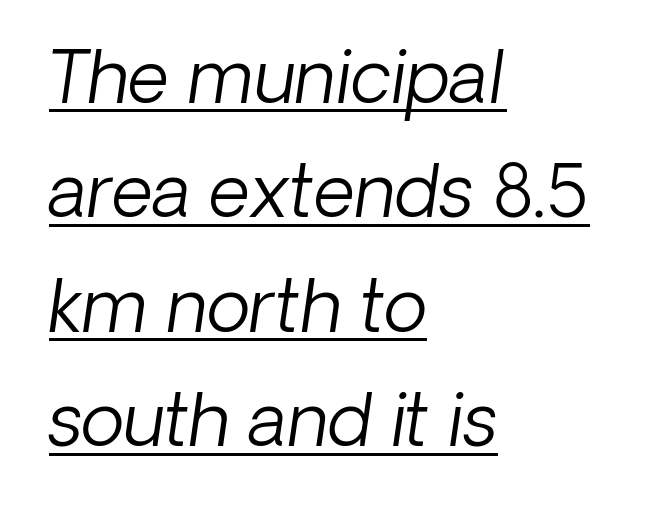
Compared with a typical body face, this is equally light or lighter still. Caption: multi-line text, flush left, ragged right. Regular leading. Default kerning and tracking; the words read as compact shapes.
